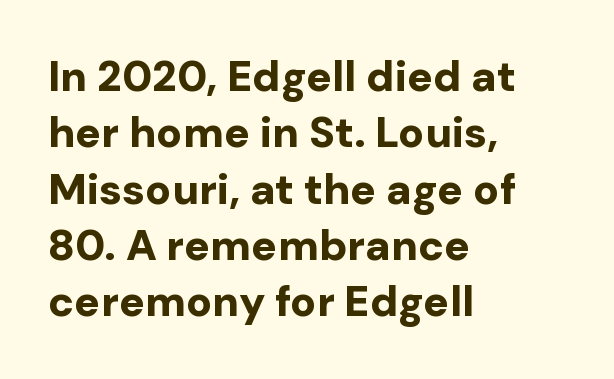
The image shows 43 px bold sans-serif type, upright; set left-aligned, normal line spacing (1.31x), normal letter spacing, not underlined; low stroke contrast and a medium x-height.
